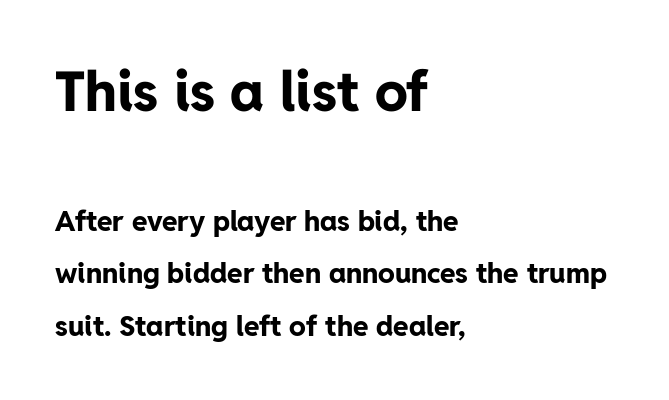
Q: Is the text bold? A: Yes.
Q: Is the text italic (slanted)? A: No, it is upright.
Q: Is the typeface a serif or a sans-serif typeface? A: Sans-serif.
Q: Is the text underlined? A: No.
Q: How is the paragraph aligned? A: Left-aligned.
Q: Is the spacing between letters normal or unusually wide? A: Normal.
Q: Which block of text is set in a larger size, the first (top) or the second (bottom)? A: The first (top) one.
Q: Width (condensed, normal, or wide)? A: Normal.
Q: Stroke contrast? A: Low.
Q: x-height? A: Medium.
Q: Monospaced? A: No.
